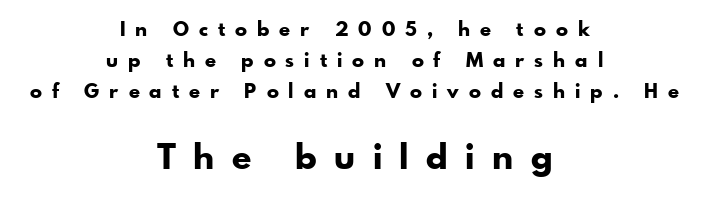
The image shows 35 px bold sans-serif type, upright; set centered, normal line spacing (1.55x), unusually wide letter spacing (+0.5 em), not underlined; the second (bottom) block is 1.75x larger; low stroke contrast and a small x-height.
